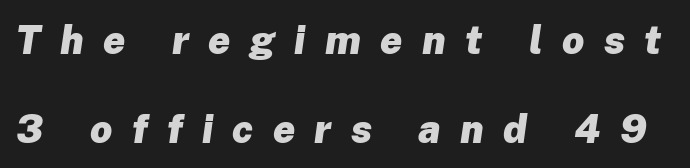
Q: Is the text bold? A: Yes.
Q: Is the text italic (slanted)? A: Yes, it leans right by about 8 degrees.
Q: Is the text underlined? A: No.
Q: Is the spacing between letters normal or unusually wide? A: Unusually wide.
Q: Is the spacing between lines tight, normal or loose? A: Loose.
Q: Width (condensed, normal, or wide)? A: Normal.
Q: Stroke contrast? A: Low.
Q: x-height? A: Medium.
Q: Monospaced? A: No.
